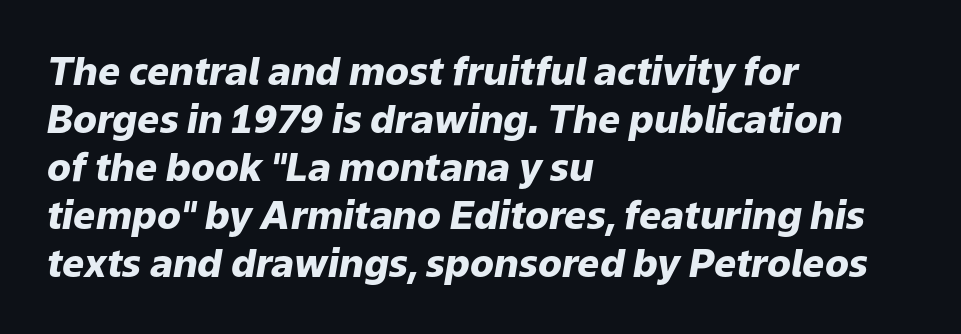
The image shows 39 px heavy type, italic (leaning right); set left-aligned, line spacing 1.23x, normal letter spacing, not underlined; low stroke contrast and a medium x-height.
